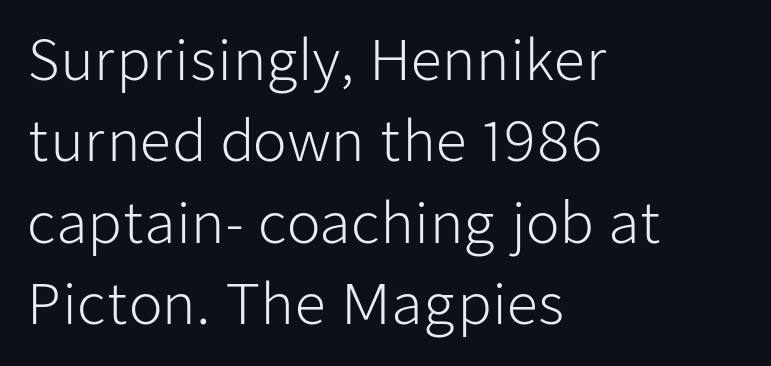
Unlike a traditional serif, this face leaves its strokes unadorned. Line beginnings align vertically; line endings do not. Here the designer chose a conventional face with non-uniform glyph widths. The foot of each line stays bare and open. Vertical stems look standard width or narrower in stroke. Observe the ordinary spacing: letters are neighbours, not strangers.
